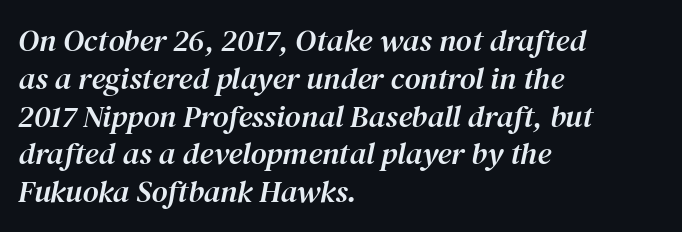
Spacing between characters is what you'd get straight out of the box. Beneath every word, the page is bare. A student would call this left alignment; a typographer would say flush left, rag right. The face used here is proportionally spaced, like ordinary book or web type. Slant detected: the letters are inclined. This rendering employs a face with finishing strokes, i.e., a serif.
